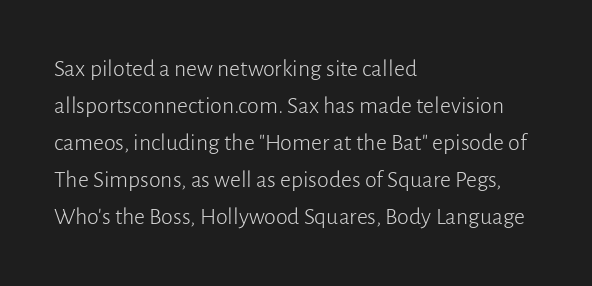
The image shows 24 px text type, upright; set left-aligned, normal line spacing (1.54x), normal letter spacing, not underlined.
